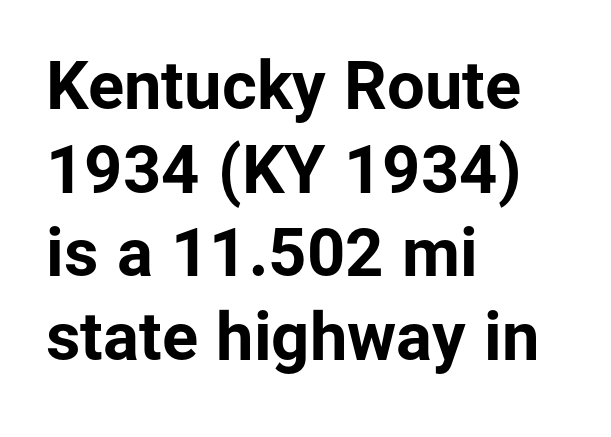
This sample uses a sans-serif face. How heavy is the stroke? Heavy — this is a bold. Line starts are locked; line ends wander. Think of a printed novel: that variable character pitch is what you see here. This sample uses an upright cut, with every glyph sitting square on the baseline.
